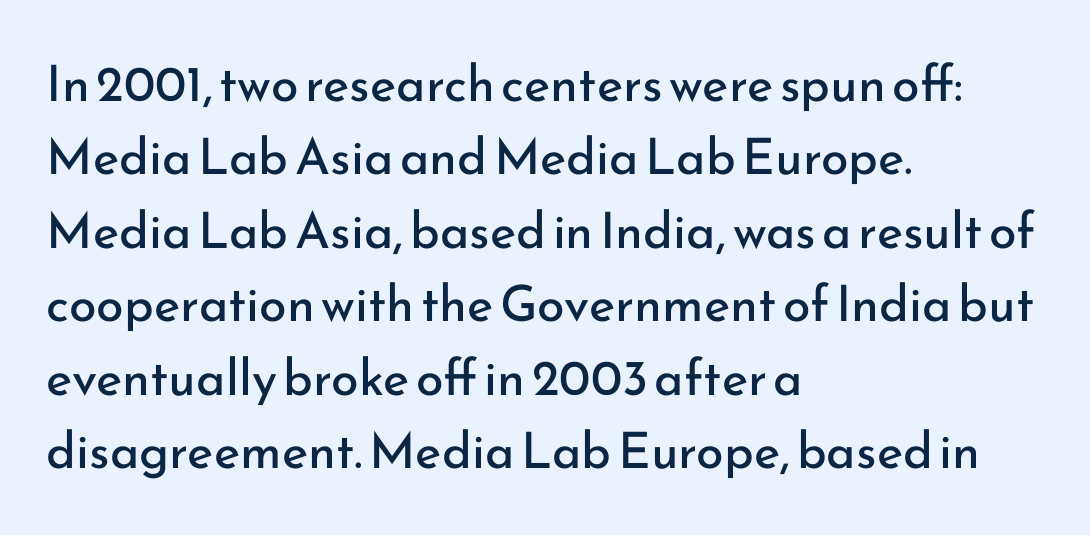
Is there any slant? The stems are plumb. Clear beneath every line of the passage. Alignment: flush left. Each letter's strokes conclude bluntly, with no projecting serifs. Each new line begins a customary step beneath the previous one. The rendering uses natural spacing where letterforms have individual widths.
